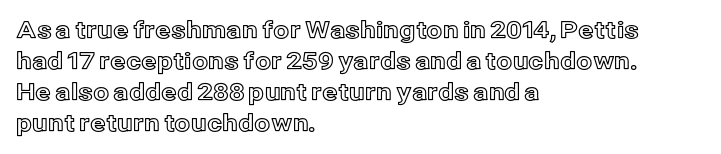
The designer left line spacing at the default. Glance below the letters and you will spot only blank space. The letters sit at their default tracking, neither squeezed nor spread. If you drew a line through each stem, it would be perfectly vertical. The compositor pushed each line to the left boundary.
